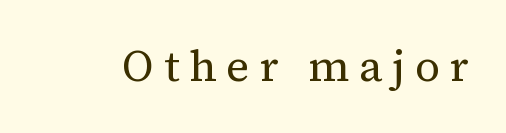
Q: Is the text bold? A: No.
Q: Is the text italic (slanted)? A: No, it is upright.
Q: Is the typeface a serif or a sans-serif typeface? A: Serif.
Q: Is the text underlined? A: No.
Q: Is the spacing between letters normal or unusually wide? A: Unusually wide.
Q: Width (condensed, normal, or wide)? A: Normal.
Q: Stroke contrast? A: Medium.
Q: x-height? A: Medium.
Q: Monospaced? A: No.
